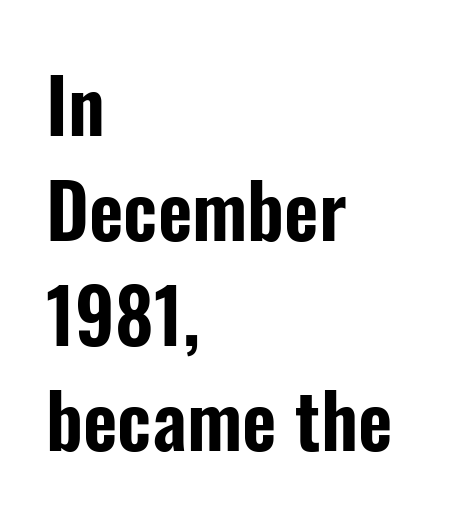
Q: Is the text italic (slanted)? A: No, it is upright.
Q: Is the typeface a serif or a sans-serif typeface? A: Sans-serif.
Q: Is the text underlined? A: No.
Q: How is the paragraph aligned? A: Left-aligned.
Q: Is the spacing between letters normal or unusually wide? A: Normal.
Q: Is the spacing between lines tight, normal or loose? A: Normal.
Q: Width (condensed, normal, or wide)? A: Condensed.
Q: Stroke contrast? A: Low.
Q: x-height? A: Medium.
Q: Monospaced? A: No.
